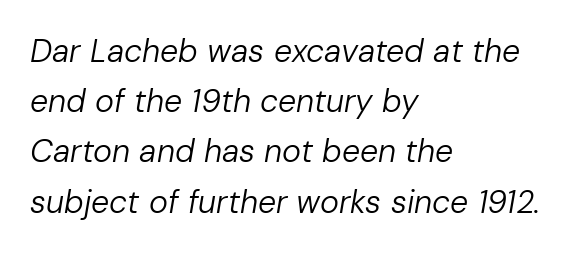
{"italic": "yes", "lean": "right", "slant_degrees": 10, "bold": "no", "weight": "regular", "width": "normal", "stroke_contrast": "low", "x_height": "medium", "monospaced": "no", "underline": "no", "align": "left", "line_spacing": "normal", "line_spacing_ratio": 1.57, "letter_spacing": "normal", "letter_spacing_em": 0.0, "glyph_px": 32}
